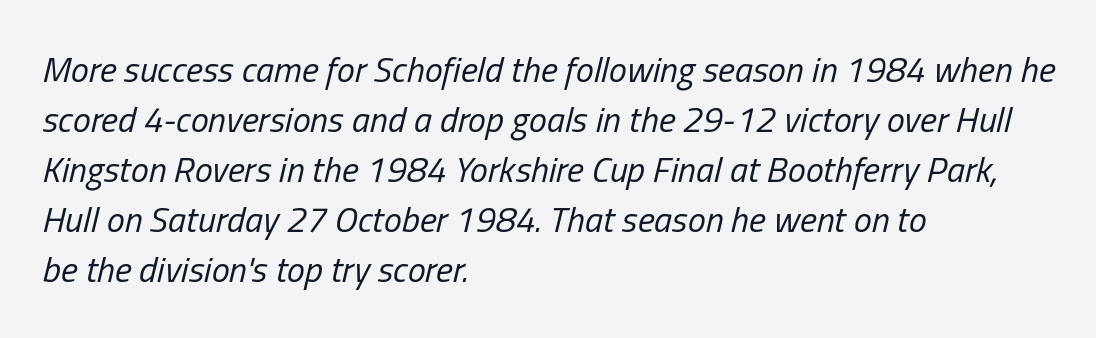
Q: Is the text bold? A: No.
Q: Is the text italic (slanted)? A: Yes, it leans right by about 13 degrees.
Q: Is the text underlined? A: No.
Q: How is the paragraph aligned? A: Left-aligned.
Q: Is the spacing between letters normal or unusually wide? A: Normal.
Q: Is the spacing between lines tight, normal or loose? A: Normal.
Q: Width (condensed, normal, or wide)? A: Condensed.
Q: Stroke contrast? A: Low.
Q: x-height? A: Medium.
Q: Monospaced? A: No.
